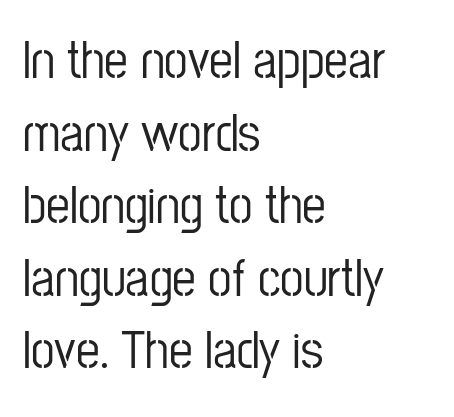
Q: Is the text italic (slanted)? A: No, it is upright.
Q: Is the typeface a serif or a sans-serif typeface? A: Sans-serif.
Q: Is the text underlined? A: No.
Q: How is the paragraph aligned? A: Left-aligned.
Q: Is the spacing between letters normal or unusually wide? A: Normal.
Q: Is the spacing between lines tight, normal or loose? A: Normal.
Q: Width (condensed, normal, or wide)? A: Condensed.
Q: Stroke contrast? A: Low.
Q: x-height? A: Medium.
Q: Monospaced? A: No.
